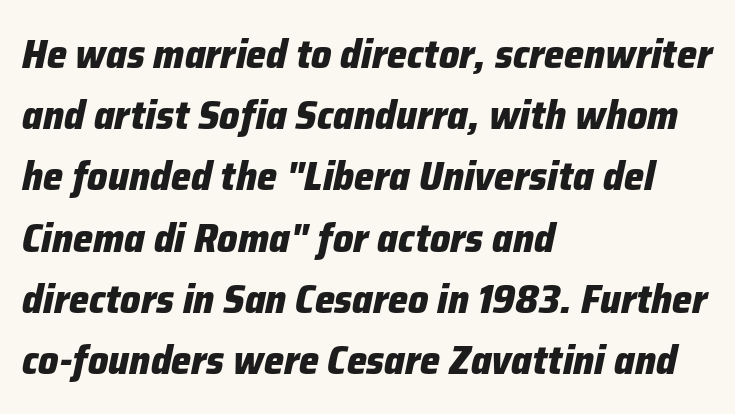
Q: Is the text bold? A: Yes.
Q: Is the text italic (slanted)? A: Yes, it leans right by about 12 degrees.
Q: Is the text underlined? A: No.
Q: How is the paragraph aligned? A: Left-aligned.
Q: Is the spacing between letters normal or unusually wide? A: Normal.
Q: Is the spacing between lines tight, normal or loose? A: Normal.
Q: Width (condensed, normal, or wide)? A: Normal.
Q: Stroke contrast? A: Low.
Q: x-height? A: Medium.
Q: Monospaced? A: No.
